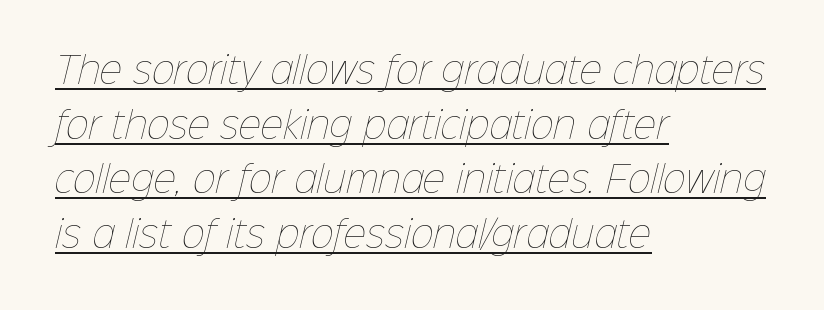
This is not heavy type; no bold has been used. In terms of leading, this rendering sits right in the middle. These lines are rendered in a variable-pitch font. Words appear dense and cohesive because spacing is normal. Notice how a bar underscores the lettering throughout.
